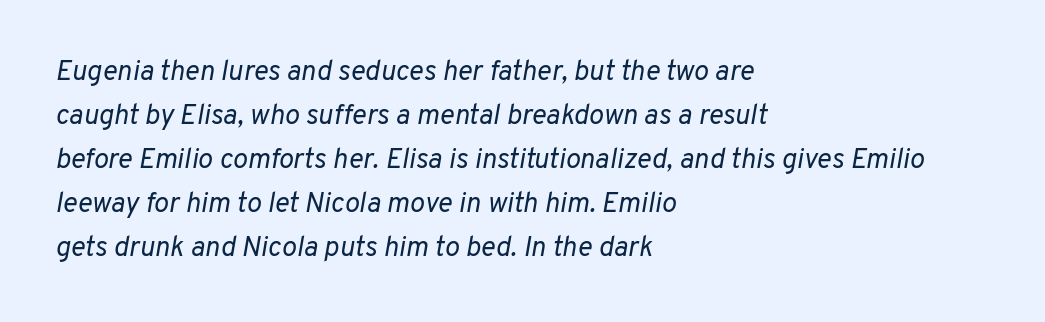
Horizontal alignment here is leftward, the default for most running prose. Leading matches the norm, producing a regular column. The rendering uses natural spacing where letterforms have individual widths. Compared with ordinary roman type, these characters are visibly tilted. No word sits above an underline.
